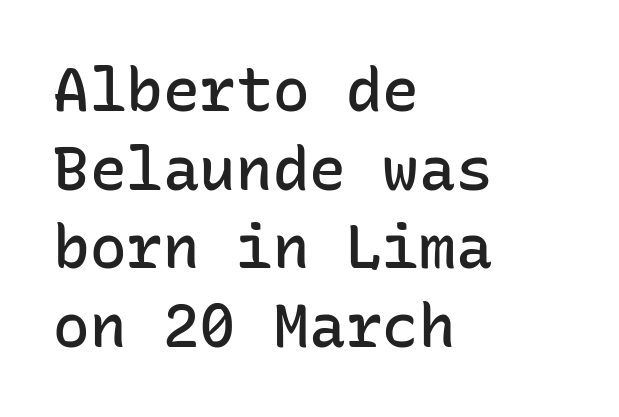
The image shows 61 px semibold sans-serif type, upright, monospaced; set left-aligned, normal line spacing (1.29x), normal letter spacing, not underlined; low stroke contrast and a medium x-height.
